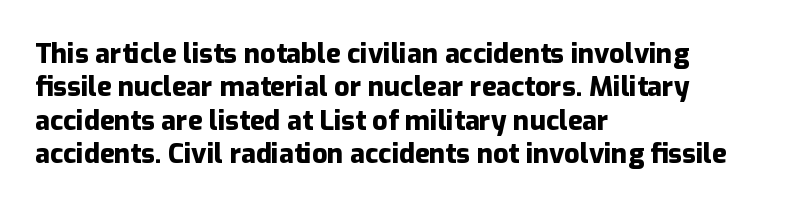
There is no visible air inserted between adjacent glyphs. Compared with a centered layout, this one pins lines to the left instead. The strokes are fattened all the way to bold. A typesetter would mark this as roman, not italic. The words here are not underlined.
